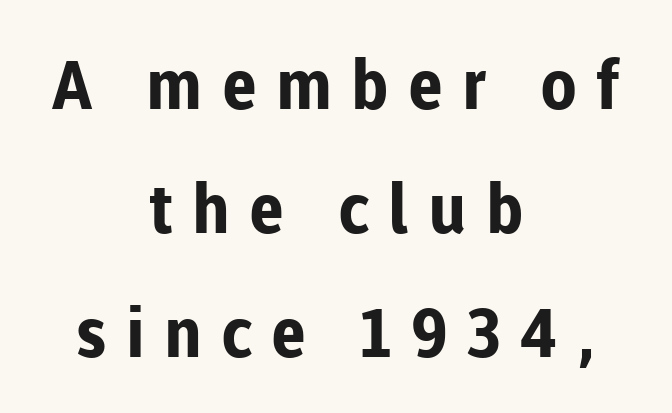
Q: Is the text bold? A: Yes.
Q: Is the text italic (slanted)? A: No, it is upright.
Q: Is the typeface a serif or a sans-serif typeface? A: Sans-serif.
Q: Is the text underlined? A: No.
Q: How is the paragraph aligned? A: Centered.
Q: Is the spacing between letters normal or unusually wide? A: Unusually wide.
Q: Width (condensed, normal, or wide)? A: Normal.
Q: Stroke contrast? A: Low.
Q: x-height? A: Medium.
Q: Monospaced? A: No.
